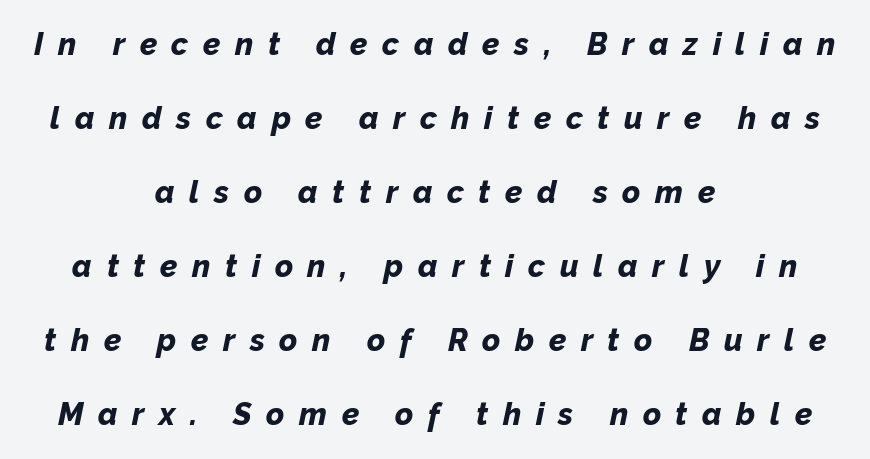
{"italic": "yes", "lean": "right", "slant_degrees": 12, "bold": "yes", "weight": "bold", "width": "normal", "stroke_contrast": "low", "x_height": "medium", "monospaced": "no", "underline": "no", "align": "center", "line_spacing": "loose", "line_spacing_ratio": 2.39, "letter_spacing": "wide", "letter_spacing_em": 0.47, "glyph_px": 31}
